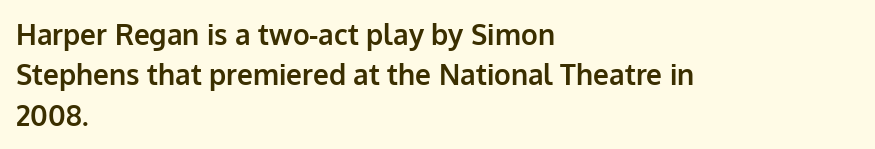
Set as a true bold cut, around the 700 mark. Horizontally, the lines are justified to the leading edge only. Spacing verdict: proportional, widths tailored to each character. The letters stand upright; this is a roman face. Type without underlining. This rendering leaves character spacing at its baseline value.
